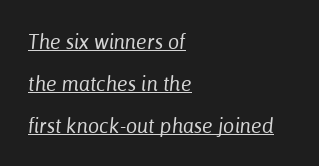
The image shows 20 px text type, italic (leaning right); set left-aligned, loose line spacing (2.1x), normal letter spacing, underlined.
